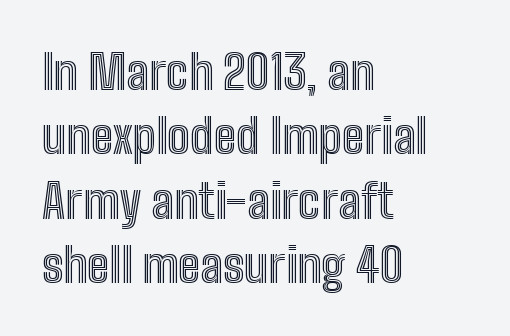
{"italic": "no", "width": "condensed", "x_height": "medium", "monospaced": "no", "underline": "no", "align": "left", "line_spacing": "normal", "line_spacing_ratio": 1.34, "letter_spacing": "normal", "letter_spacing_em": 0.0, "glyph_px": 48}
